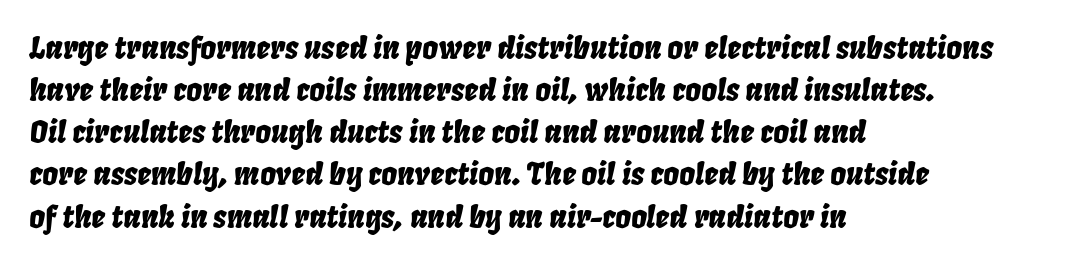
Q: Is the text italic (slanted)? A: Yes, it leans right by about 8 degrees.
Q: Is the text underlined? A: No.
Q: How is the paragraph aligned? A: Left-aligned.
Q: Is the spacing between letters normal or unusually wide? A: Normal.
Q: Is the spacing between lines tight, normal or loose? A: Normal.
Q: Width (condensed, normal, or wide)? A: Condensed.
Q: Stroke contrast? A: Low.
Q: x-height? A: Large.
Q: Monospaced? A: No.
